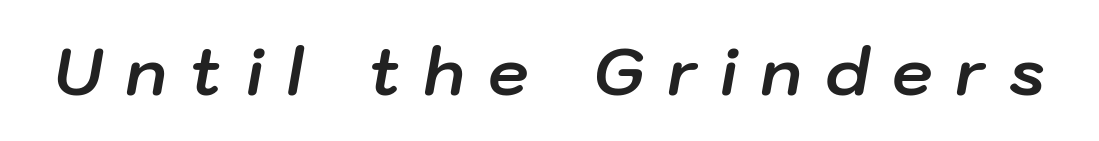
The image shows 65 px bold type, italic (leaning right); set unusually wide letter spacing (+0.36 em), not underlined; low stroke contrast and a medium x-height.
